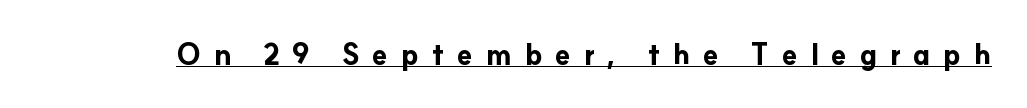
{"serif": "no", "italic": "no", "bold": "yes", "weight": "bold", "width": "normal", "stroke_contrast": "low", "x_height": "small", "monospaced": "no", "underline": "yes", "letter_spacing": "wide", "letter_spacing_em": 0.45, "glyph_px": 28}
